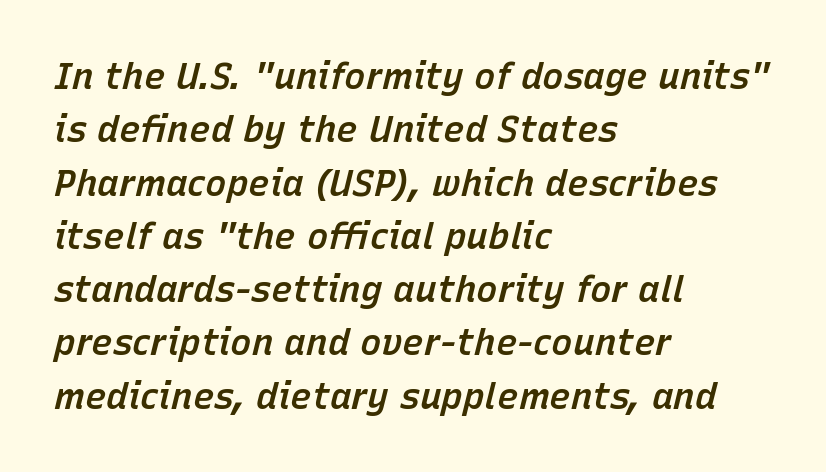
{"italic": "yes", "lean": "right", "slant_degrees": 15, "bold": "semi", "weight": "semibold", "width": "normal", "stroke_contrast": "low", "x_height": "medium", "monospaced": "no", "underline": "no", "align": "left", "line_spacing": "normal", "line_spacing_ratio": 1.48, "letter_spacing": "normal", "letter_spacing_em": 0.0, "glyph_px": 36}
